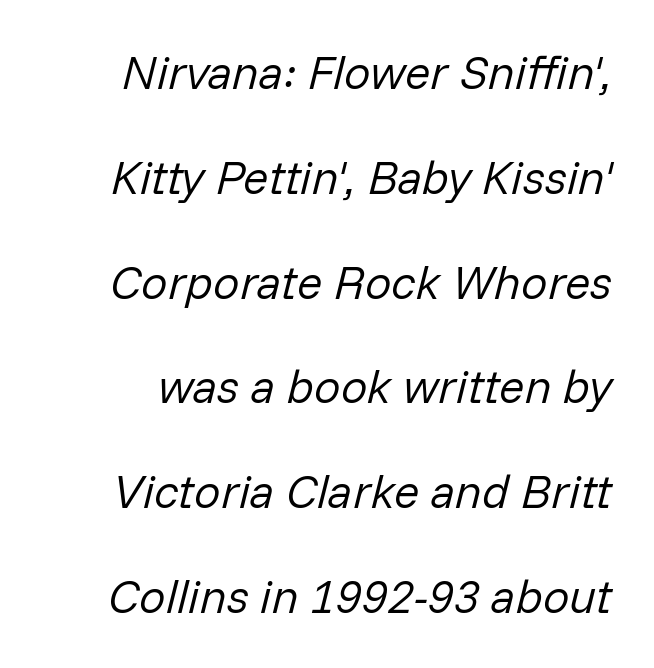
Q: Is the text bold? A: No.
Q: Is the text italic (slanted)? A: Yes, it leans right by about 14 degrees.
Q: Is the text underlined? A: No.
Q: Is the spacing between letters normal or unusually wide? A: Normal.
Q: Is the spacing between lines tight, normal or loose? A: Loose.
Q: Width (condensed, normal, or wide)? A: Normal.
Q: Stroke contrast? A: Low.
Q: x-height? A: Medium.
Q: Monospaced? A: No.
